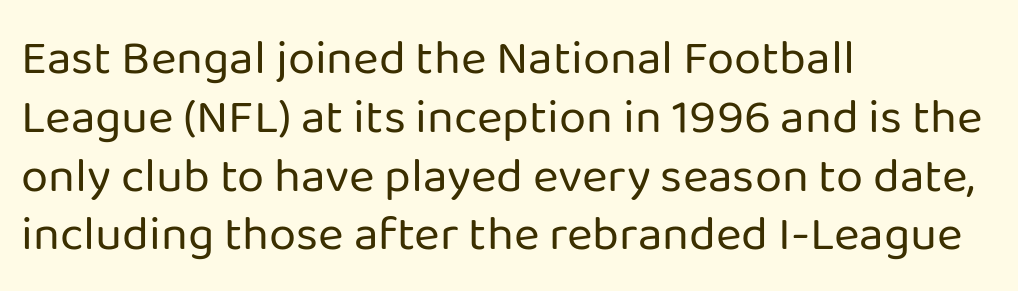
Each letter's strokes conclude bluntly, with no projecting serifs. This rendering leaves character spacing at its baseline value. You can tell it's not italic because the verticals are truly vertical. This sample is left-justified, so line endings fall wherever the words run out. Vertical stems look standard width or narrower in stroke.
